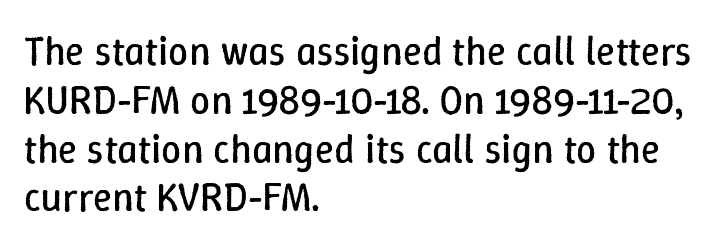
The image shows 40 px regular-weight type, upright; set left-aligned, line spacing 1.22x, normal letter spacing, not underlined; low stroke contrast and a medium x-height.
